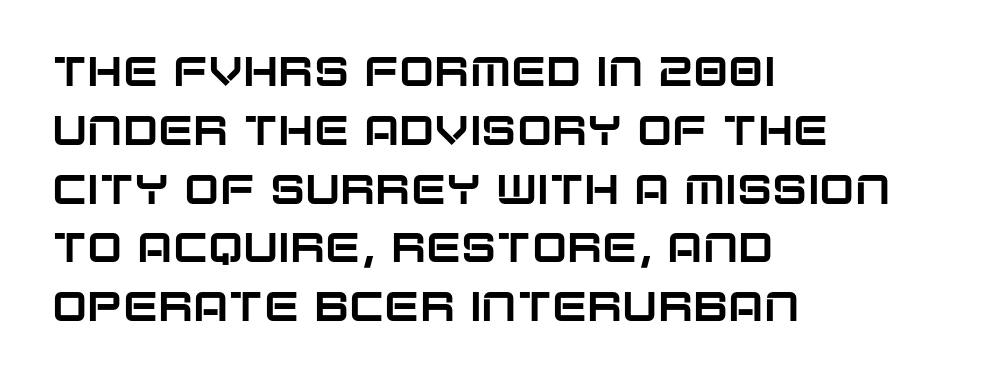
The foot of each line stays bare and open. Letter spacing: default. All the whitespace from short lines collects on the right. It's the straight-up-and-down kind of type.
